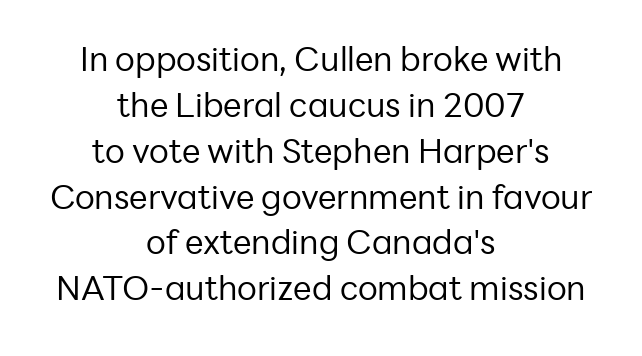
Q: Is the text bold? A: No.
Q: Is the text italic (slanted)? A: No, it is upright.
Q: Is the typeface a serif or a sans-serif typeface? A: Sans-serif.
Q: Is the text underlined? A: No.
Q: How is the paragraph aligned? A: Centered.
Q: Is the spacing between letters normal or unusually wide? A: Normal.
Q: Is the spacing between lines tight, normal or loose? A: Normal.
Q: Width (condensed, normal, or wide)? A: Normal.
Q: Stroke contrast? A: Low.
Q: x-height? A: Medium.
Q: Monospaced? A: No.
